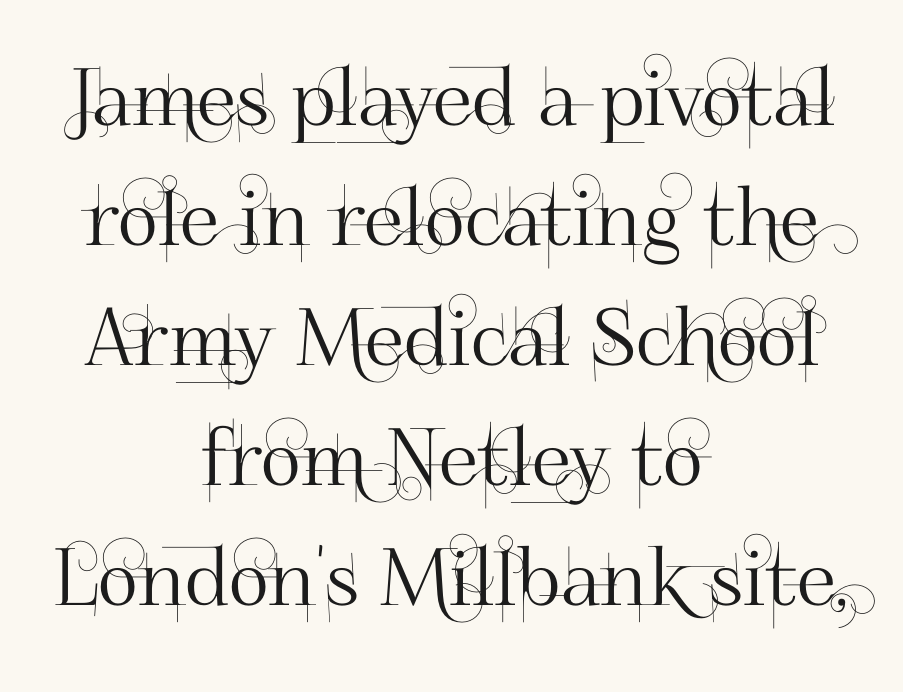
The image shows 79 px sans-serif type, upright; set centered, normal line spacing (1.52x), normal letter spacing, not underlined; high stroke contrast and a small x-height.
